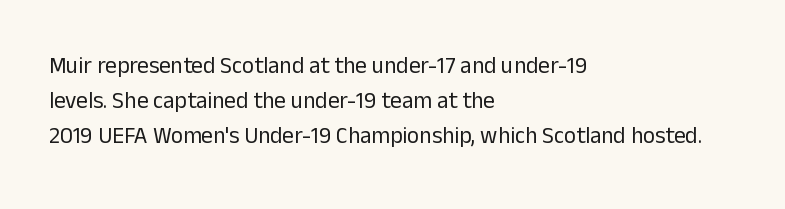
A typesetter would call this leading conventional body-copy spacing. Casual observation: everything's shoved over to the left. Counters stay open thanks to moderate or lighter strokes. The lettering stays uniformly vertical, giving the passage a roman look. No extra tracking has been applied to these lines. The gap between lines stays unmarked.
